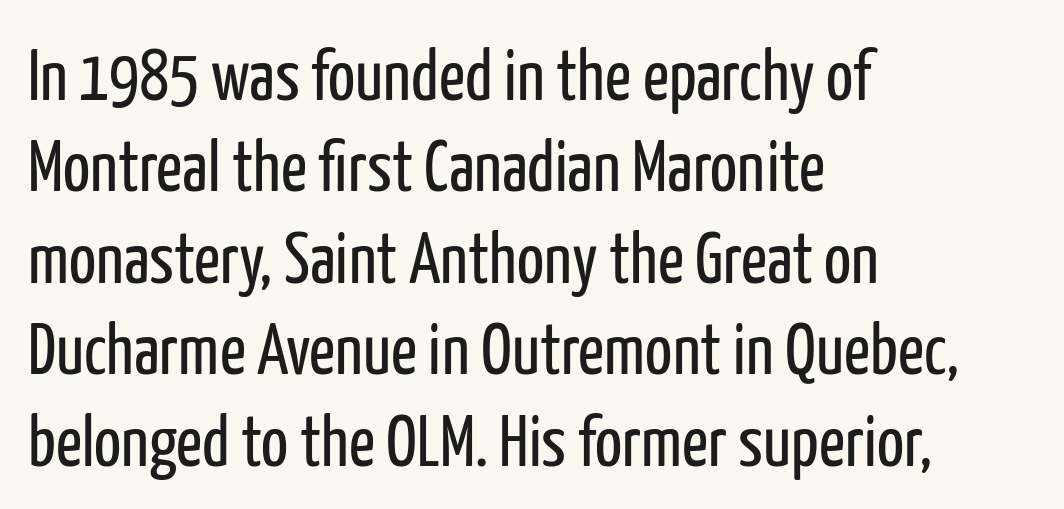
Summary of weight: not heavy and not bold. Layout note: lines flush left. To sum up the face: it is a sans, with no serifs. Nothing unusual about the tracking: characters are spaced as the font intends. Is there any slant? The stems are plumb. The specimen omits any rule beneath the text block's lines.
